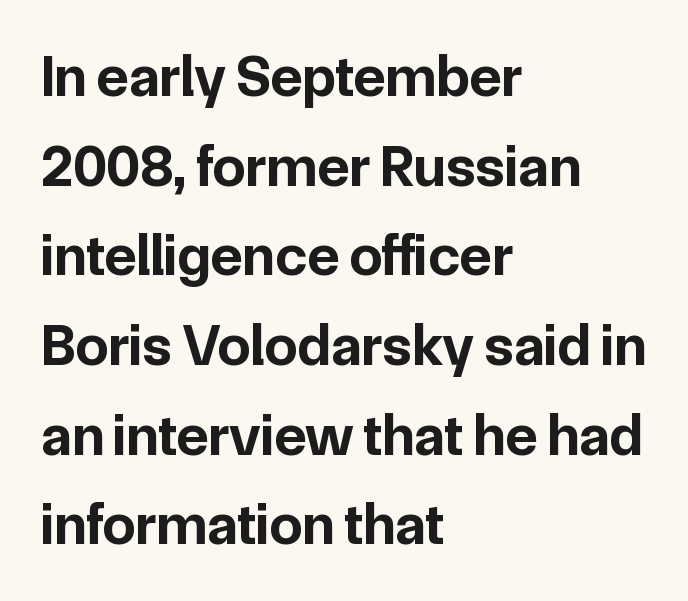
Q: Is the text bold? A: Yes.
Q: Is the text italic (slanted)? A: No, it is upright.
Q: Is the typeface a serif or a sans-serif typeface? A: Sans-serif.
Q: Is the text underlined? A: No.
Q: How is the paragraph aligned? A: Left-aligned.
Q: Is the spacing between letters normal or unusually wide? A: Normal.
Q: Is the spacing between lines tight, normal or loose? A: Normal.
Q: Width (condensed, normal, or wide)? A: Normal.
Q: Stroke contrast? A: Low.
Q: x-height? A: Medium.
Q: Monospaced? A: No.
